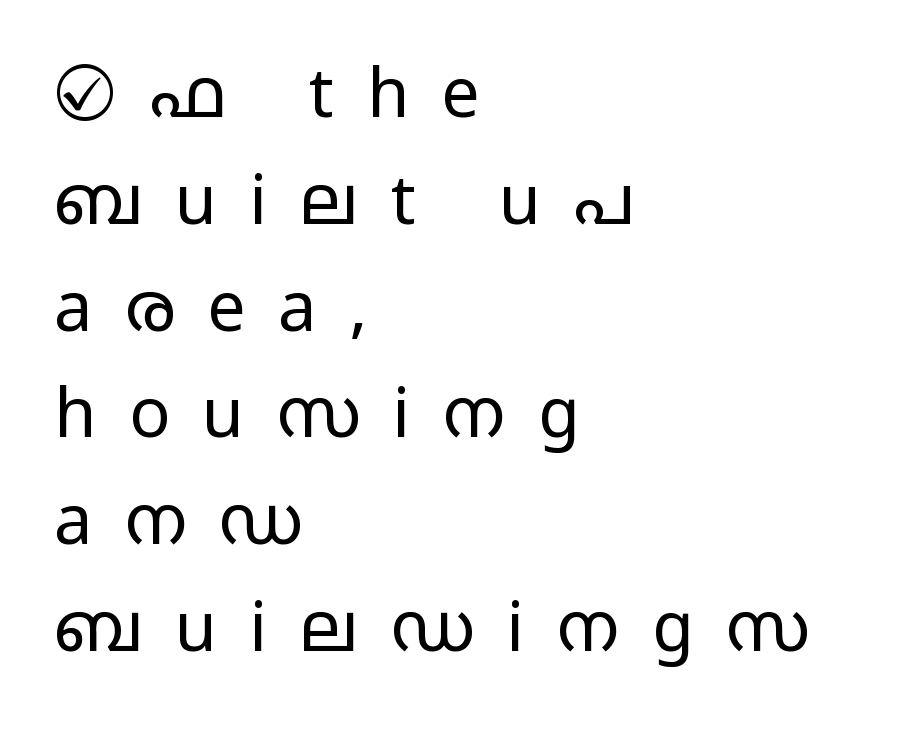
{"serif": "no", "italic": "no", "bold": "no", "weight": "light", "width": "wide", "stroke_contrast": "low", "x_height": "medium", "monospaced": "no", "underline": "no", "align": "left", "line_spacing": "normal", "line_spacing_ratio": 1.57, "letter_spacing": "wide", "letter_spacing_em": 0.48, "glyph_px": 68}
